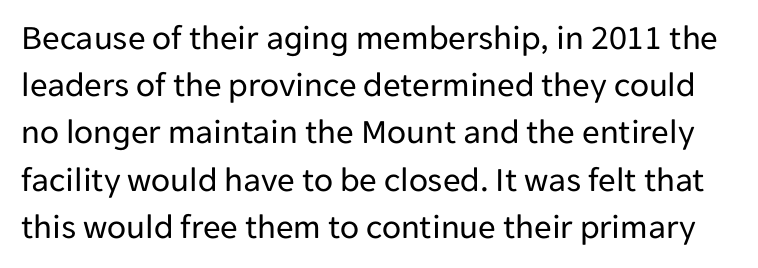
The image shows 35 px regular-weight sans-serif type, upright; set normal line spacing (1.35x), normal letter spacing, not underlined; low stroke contrast and a medium x-height.
